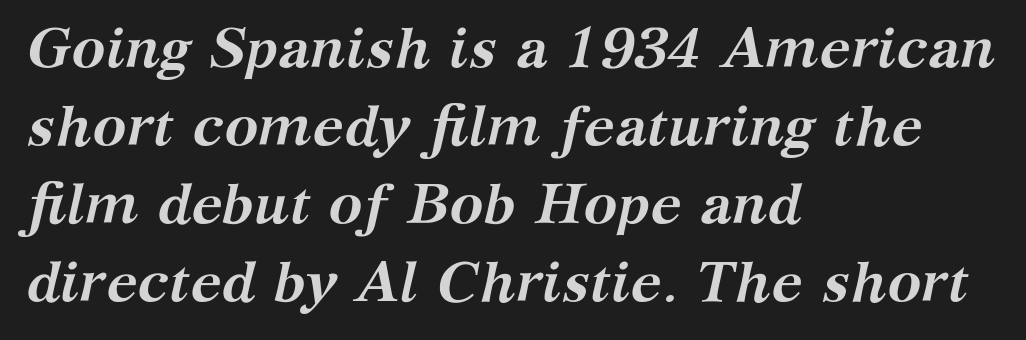
{"serif": "yes", "italic": "yes", "lean": "right", "slant_degrees": 12, "bold": "yes", "weight": "semibold", "width": "normal", "stroke_contrast": "medium", "x_height": "medium", "monospaced": "no", "underline": "no", "align": "left", "line_spacing": "normal", "line_spacing_ratio": 1.37, "letter_spacing": "normal", "letter_spacing_em": 0.0, "glyph_px": 57}
